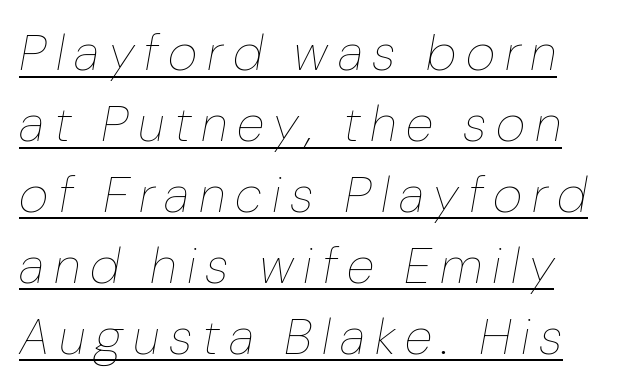
Q: Is the text bold? A: No.
Q: Is the text italic (slanted)? A: Yes, it leans right by about 10 degrees.
Q: Is the text underlined? A: Yes.
Q: Is the spacing between lines tight, normal or loose? A: Normal.
Q: Width (condensed, normal, or wide)? A: Normal.
Q: Stroke contrast? A: Low.
Q: x-height? A: Medium.
Q: Monospaced? A: No.
